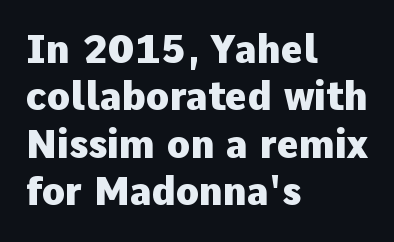
The image shows 38 px heavy sans-serif type, upright; set left-aligned, normal line spacing (1.25x), normal letter spacing, not underlined; low stroke contrast and a medium x-height.
